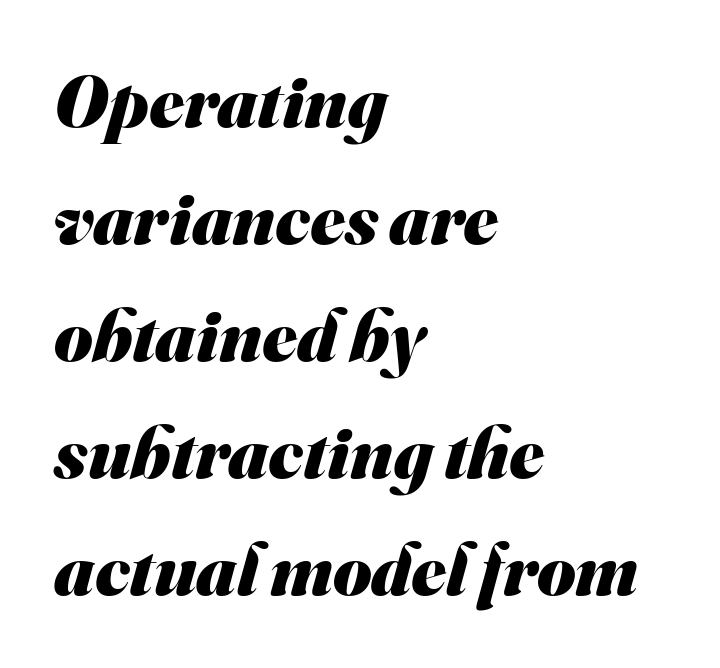
{"serif": "no", "bold": "yes", "weight": "heavy", "width": "normal", "stroke_contrast": "medium", "x_height": "small", "monospaced": "no", "underline": "no", "align": "left", "line_spacing": "normal", "line_spacing_ratio": 1.58, "letter_spacing": "normal", "letter_spacing_em": 0.0, "glyph_px": 74}
